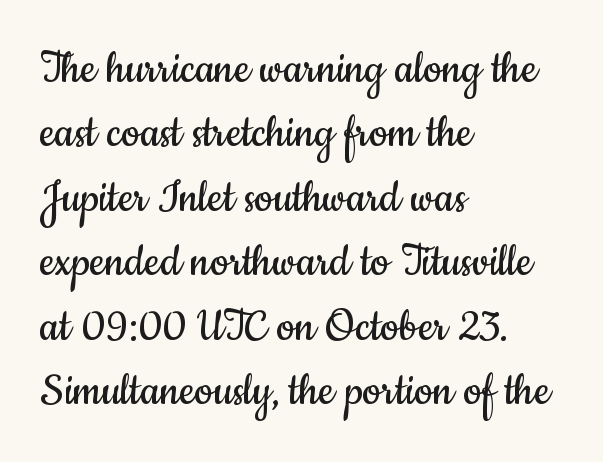
One-word summary of the alignment: left. These glyphs show unthickened strokes, regular width or finer. The strip under each line holds only bare page. Letter spacing: default. These lines are rendered in a variable-pitch font. Classification — sans serif.
